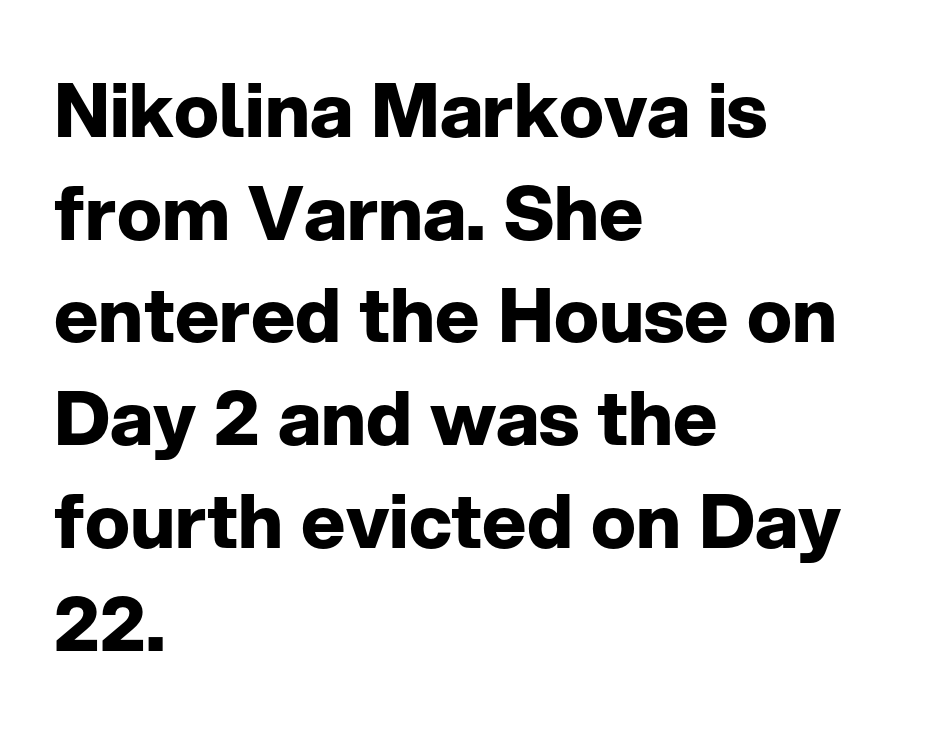
The image shows 75 px bold sans-serif type, upright; set left-aligned, normal line spacing (1.37x), normal letter spacing, not underlined; low stroke contrast and a medium x-height.
